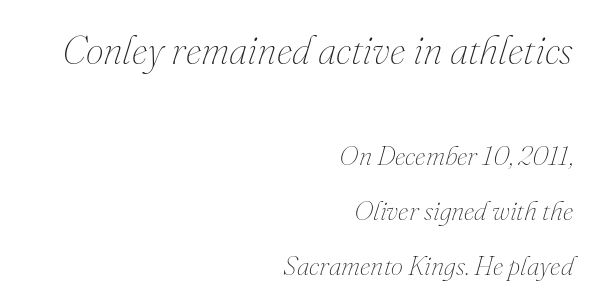
In terms of leading, this rendering errs on the spacious side. Do the characters align in a grid? No, the font is proportional. Scale decreases going downward across the two blocks. It's the slanting kind of type. One-word summary of the alignment: right.
